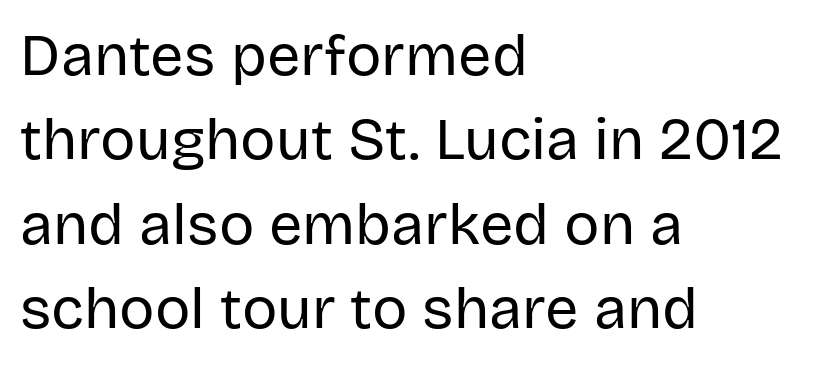
The letterforms sit shoulder to shoulder at normal distance. Plain, unruled lines of type. Do the characters align in a grid? No, the font is proportional. Horizontal bands of white between lines are of average thickness. Heaviness? Minimal to ordinary, like unemphasized prose. The paragraph has a hard left edge and a soft right edge.
